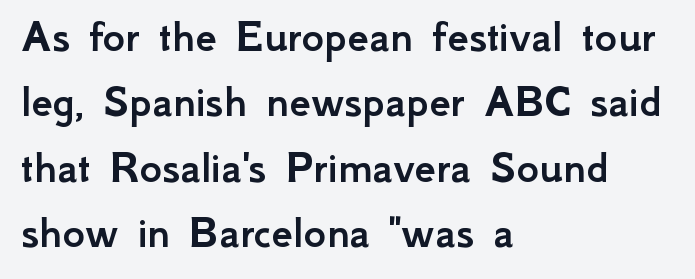
Q: Is the text italic (slanted)? A: No, it is upright.
Q: Is the typeface a serif or a sans-serif typeface? A: Sans-serif.
Q: Is the text underlined? A: No.
Q: How is the paragraph aligned? A: Left-aligned.
Q: Is the spacing between letters normal or unusually wide? A: Normal.
Q: Is the spacing between lines tight, normal or loose? A: Normal.
Q: Width (condensed, normal, or wide)? A: Normal.
Q: Stroke contrast? A: Low.
Q: x-height? A: Small.
Q: Monospaced? A: No.
